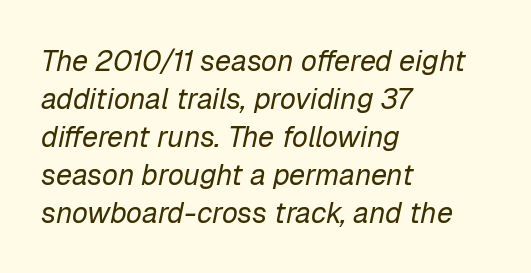
Yep, that's italic — everything's leaning. Letters have the restrained weight of plain body copy at most. The rag falls on the right side of this text block. The letters sit at their default tracking, neither squeezed nor spread. The vertical gap from one line to the next is medium.
